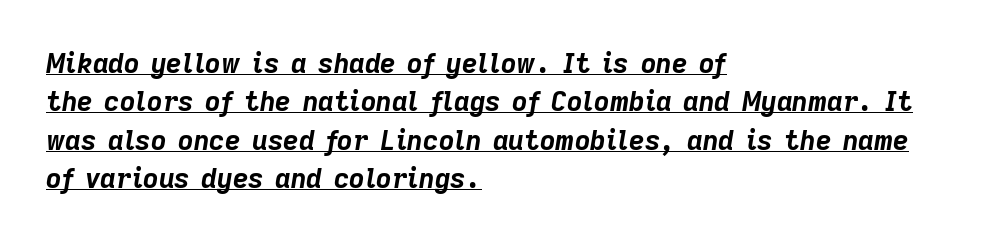
The image shows 27 px bold type, italic (leaning right); set left-aligned, normal line spacing (1.42x), normal letter spacing, underlined.
